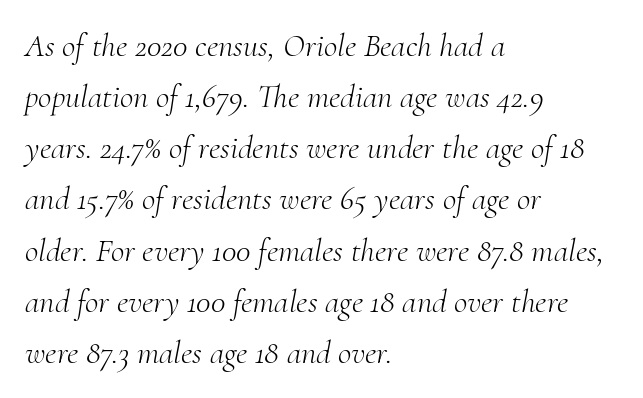
The image shows 33 px light serif type, italic (leaning right); set left-aligned, normal line spacing (1.55x), normal letter spacing, not underlined; medium stroke contrast and a small x-height.
